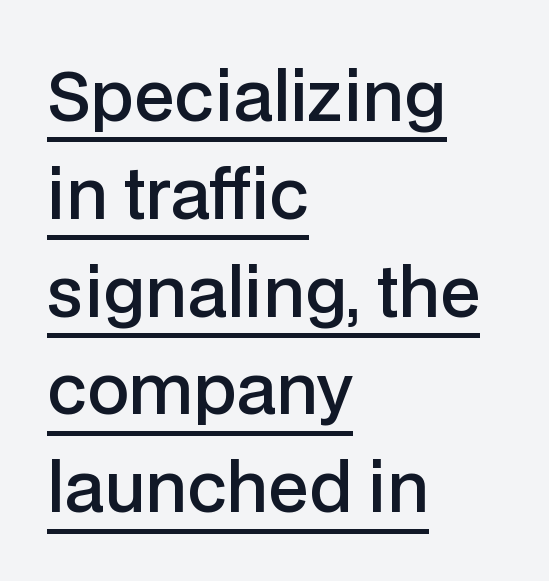
Looks like regular typesetting: each glyph gets only the width it needs. The rendering uses a moderate line-height, typical for paragraphs. Students, this is semibold: more ink than regular, less than bold. Nope, not italic — everything's standing straight. Compared with undecorated copy, this sample adds a rule below the words.
